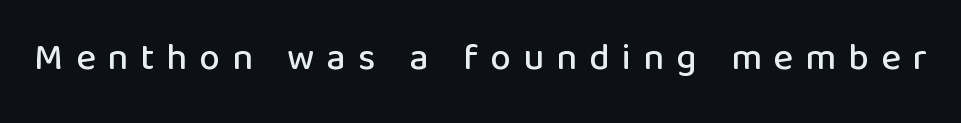
Varying glyph widths throughout — classic text-font behaviour. The letters carry no serifs — their stems end cleanly without finishing strokes. Is there any slant? The stems are plumb. Does extra space separate the letters? Yes, quite a lot of it. Has an underline been added? It has not.
